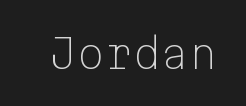
{"serif": "no", "italic": "no", "bold": "no", "weight": "light", "width": "normal", "stroke_contrast": "low", "x_height": "medium", "monospaced": "yes", "underline": "no", "letter_spacing": "normal", "letter_spacing_em": 0.0, "glyph_px": 40}
